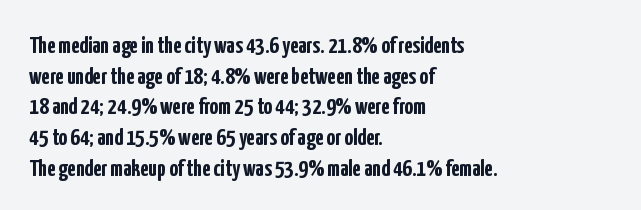
Summary of weight: heavy, a full bold. Tracking value appears to be zero — textbook default spacing. No italicization has been applied; the sample stays upright. The words here are not underlined. A normal amount of white space separates one row of letters from the next.
